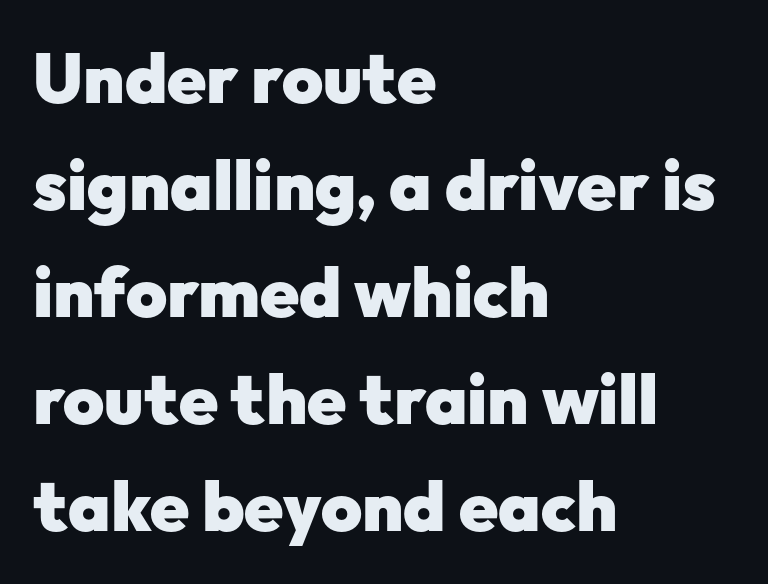
The image shows 70 px heavy sans-serif type, upright; set left-aligned, normal line spacing (1.53x), normal letter spacing, not underlined; low stroke contrast and a medium x-height.
